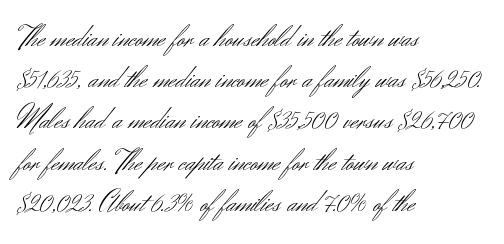
The image shows 31 px light sans-serif type; set left-aligned, normal line spacing (1.33x), normal letter spacing, not underlined; medium stroke contrast and a small x-height.
